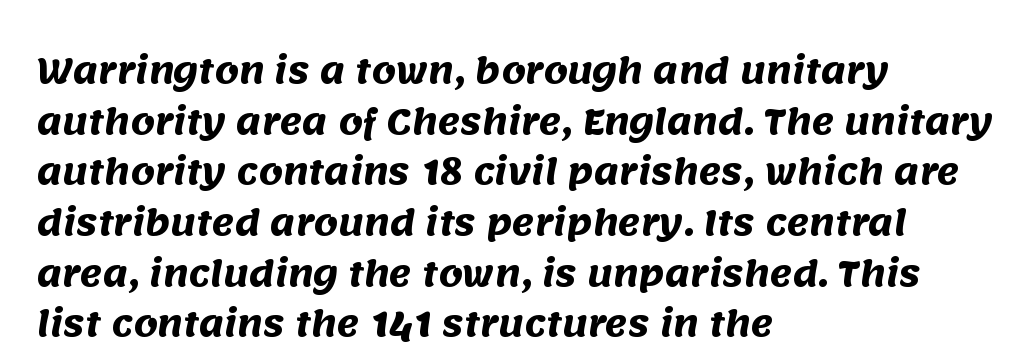
Heft: maximum for text — a bold. Examine the stroke ends and you'll find no serifs. Bare-footed words on every line. Proportional: the letters do not fall into vertical columns. Notice how descenders clear the ascenders below comfortably — that's standard leading. These lines stack with their left ends in a neat column.
